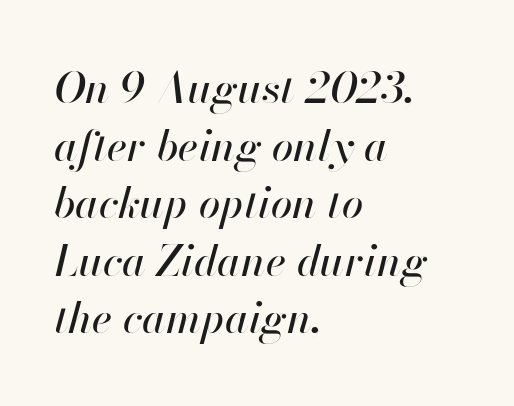
The image shows 43 px text type, italic (leaning right); set left-aligned, normal line spacing (1.34x), normal letter spacing, not underlined; high stroke contrast and a small x-height.
